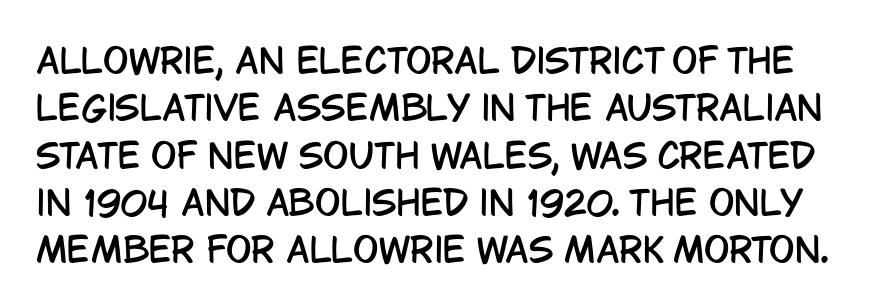
The image shows 34 px condensed sans-serif type, upright; set normal line spacing (1.39x), normal letter spacing, not underlined; low stroke contrast and a large x-height.
